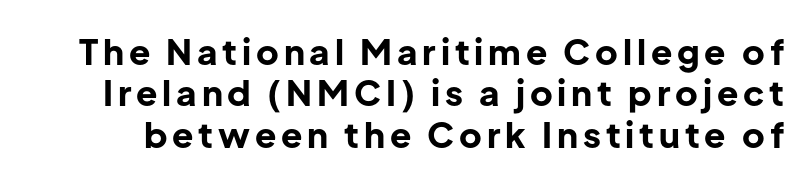
The image shows 35 px bold sans-serif type, upright; set line spacing 1.18x, not underlined; low stroke contrast and a medium x-height.
